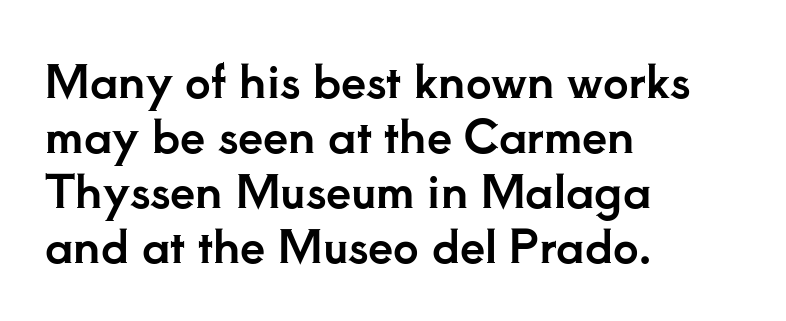
Q: Is the text italic (slanted)? A: No, it is upright.
Q: Is the typeface a serif or a sans-serif typeface? A: Serif.
Q: Is the text underlined? A: No.
Q: How is the paragraph aligned? A: Left-aligned.
Q: Is the spacing between letters normal or unusually wide? A: Normal.
Q: Width (condensed, normal, or wide)? A: Normal.
Q: Stroke contrast? A: Low.
Q: x-height? A: Small.
Q: Monospaced? A: No.
